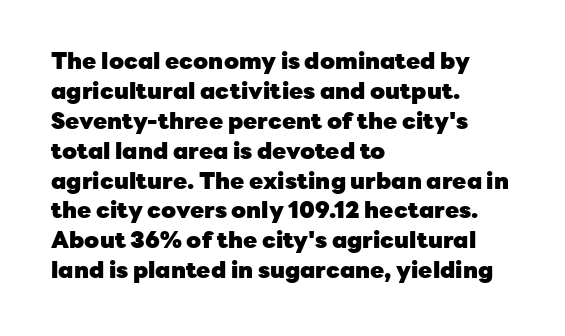
The image shows 23 px bold type, upright; set left-aligned, normal line spacing (1.3x), normal letter spacing, not underlined.
